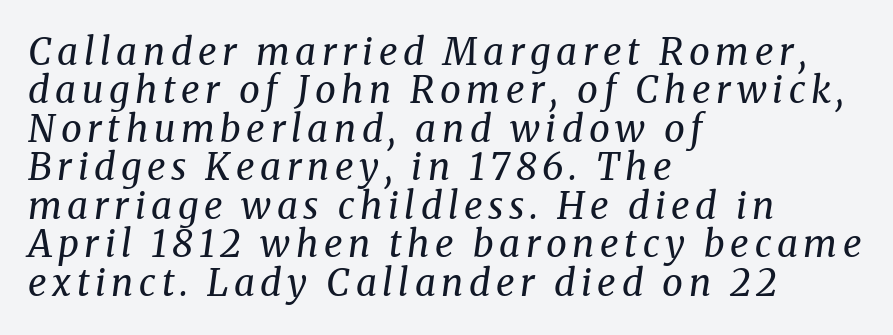
Q: Is the text bold? A: No.
Q: Is the text italic (slanted)? A: Yes, it leans right by about 8 degrees.
Q: Is the typeface a serif or a sans-serif typeface? A: Serif.
Q: Is the text underlined? A: No.
Q: How is the paragraph aligned? A: Left-aligned.
Q: Is the spacing between lines tight, normal or loose? A: Tight.
Q: Width (condensed, normal, or wide)? A: Normal.
Q: Stroke contrast? A: Medium.
Q: x-height? A: Medium.
Q: Monospaced? A: No.
